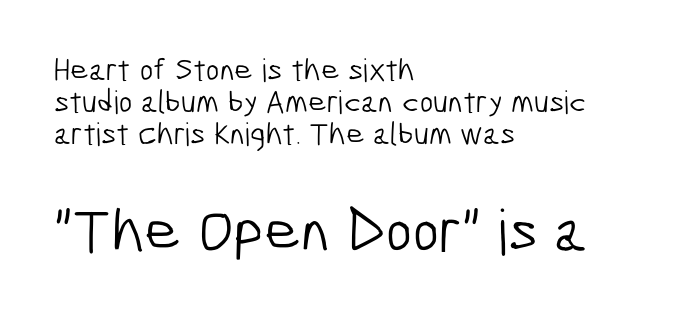
The rendering anchors every line to the left-hand side. The space between consecutive lines is stingy. Type style note: lacks serifs. Spacing verdict: proportional, widths tailored to each character. Tracking here is standard; glyphs follow each other at the usual distance.
